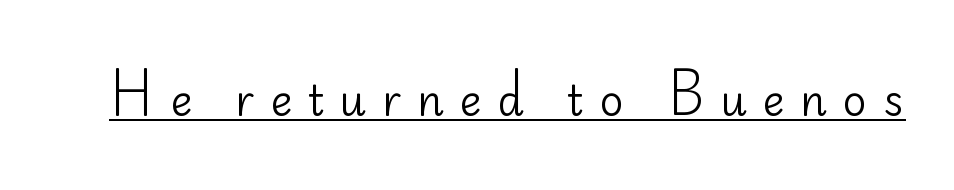
Quick note: underline on. The font family rendered here belongs to the sans-serif group. The type sits square on the baseline with zero lean. Short note: letters widely spaced.
